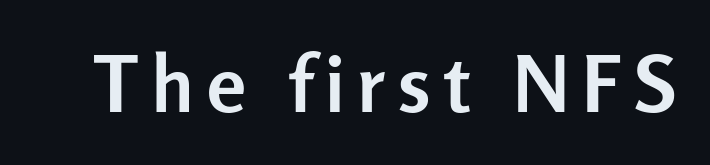
This rendering employs a face without finishing strokes, i.e., a sans-serif. These lines carry a lot of weight — the face is fully bold. Character widths vary here, with narrow letters taking less room than wide ones. Words float on clear page, feet unadorned. Vertical strokes here are truly vertical.
